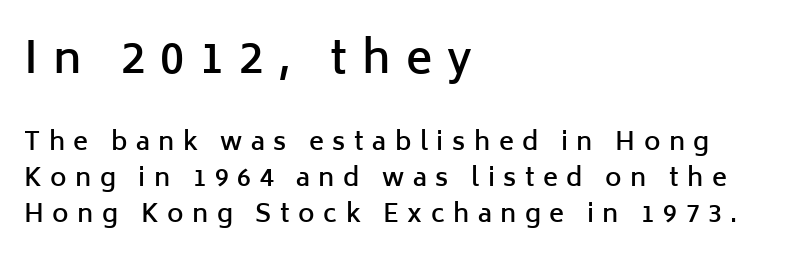
{"serif": "no", "italic": "no", "bold": "semi", "weight": "semibold", "width": "normal", "stroke_contrast": "low", "x_height": "medium", "monospaced": "no", "underline": "no", "align": "left", "line_spacing": "normal", "line_spacing_ratio": 1.43, "letter_spacing": "wide", "letter_spacing_em": 0.34, "larger_block": "first", "size_ratio": 1.76, "glyph_px": 44}
